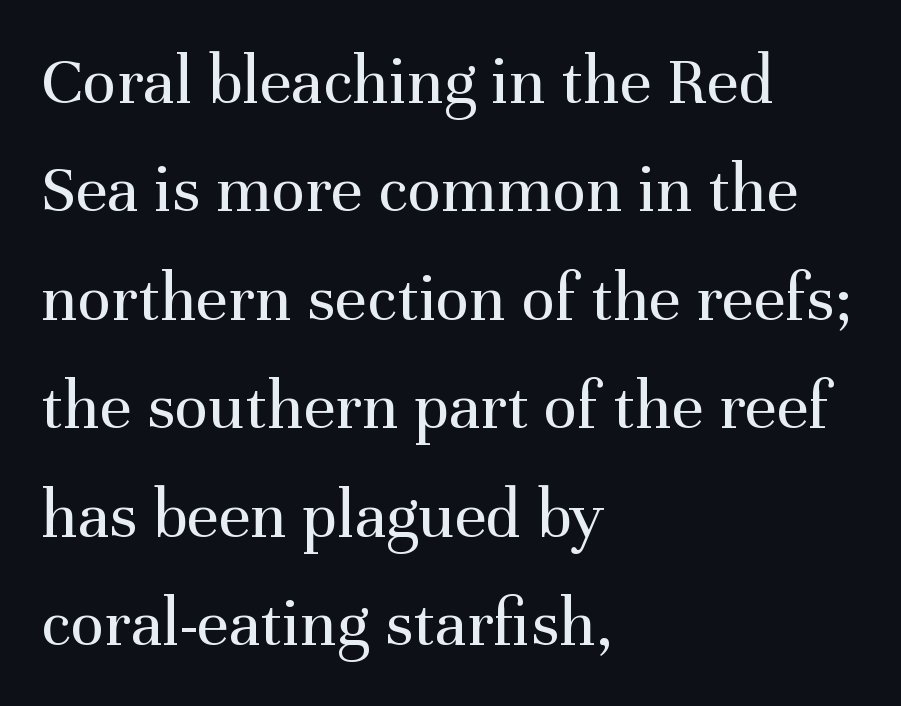
Q: Is the text bold? A: No.
Q: Is the text italic (slanted)? A: No, it is upright.
Q: Is the typeface a serif or a sans-serif typeface? A: Serif.
Q: Is the text underlined? A: No.
Q: How is the paragraph aligned? A: Left-aligned.
Q: Is the spacing between letters normal or unusually wide? A: Normal.
Q: Is the spacing between lines tight, normal or loose? A: Normal.
Q: Width (condensed, normal, or wide)? A: Normal.
Q: Stroke contrast? A: Medium.
Q: x-height? A: Medium.
Q: Monospaced? A: No.
